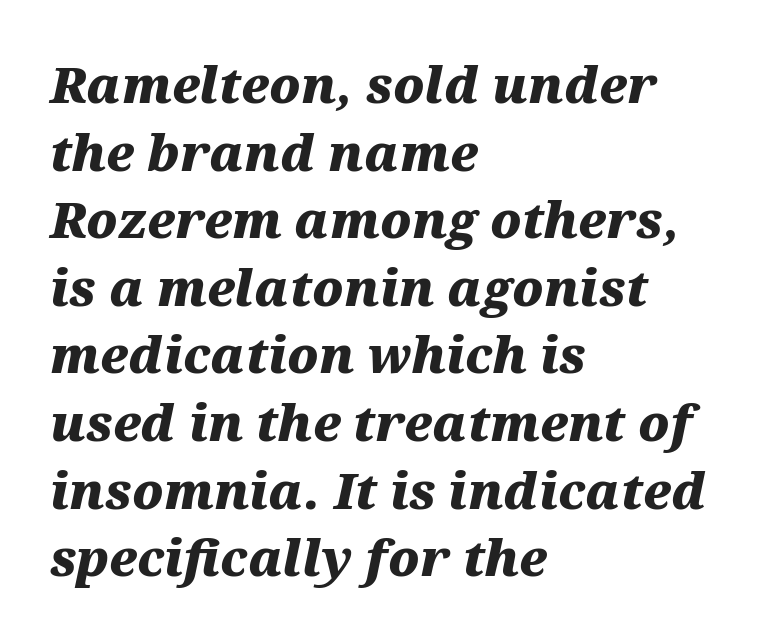
The image shows 49 px heavy, wide type, italic (leaning right); set left-aligned, normal line spacing (1.38x), normal letter spacing, not underlined; medium stroke contrast and a medium x-height.
